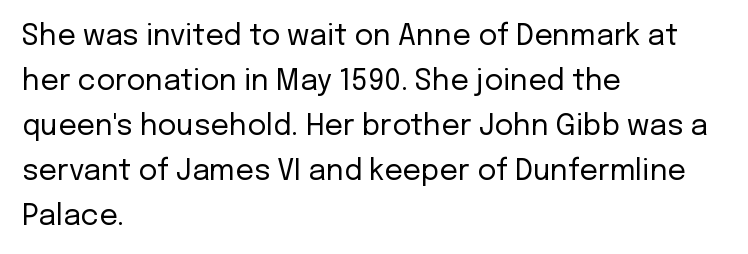
The image shows 29 px regular-weight sans-serif type, upright; set left-aligned, normal line spacing (1.55x), normal letter spacing, not underlined; low stroke contrast and a medium x-height.
